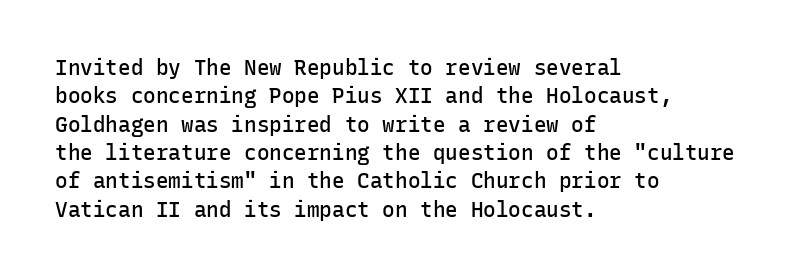
The lines are quadded left. Quick note: not italic, upright. Heft: intermediate — a semibold. Letter spacing: default. Each row of text sits above clean, open space.
